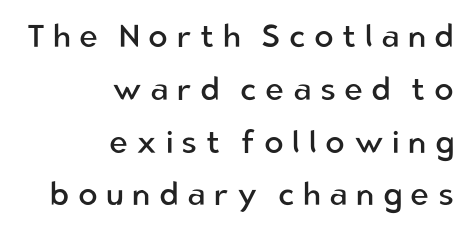
Q: Is the text bold? A: No.
Q: Is the text italic (slanted)? A: No, it is upright.
Q: Is the typeface a serif or a sans-serif typeface? A: Sans-serif.
Q: Is the text underlined? A: No.
Q: How is the paragraph aligned? A: Right-aligned.
Q: Is the spacing between letters normal or unusually wide? A: Unusually wide.
Q: Is the spacing between lines tight, normal or loose? A: Normal.
Q: Width (condensed, normal, or wide)? A: Normal.
Q: Stroke contrast? A: Low.
Q: x-height? A: Medium.
Q: Monospaced? A: No.
